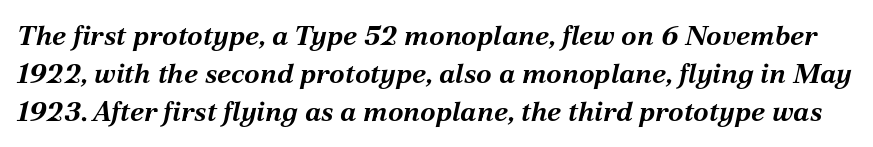
Q: Is the text bold? A: Yes.
Q: Is the text italic (slanted)? A: Yes, it leans right by about 12 degrees.
Q: Is the text underlined? A: No.
Q: Is the spacing between letters normal or unusually wide? A: Normal.
Q: Is the spacing between lines tight, normal or loose? A: Normal.
Q: Width (condensed, normal, or wide)? A: Normal.
Q: Stroke contrast? A: Medium.
Q: x-height? A: Medium.
Q: Monospaced? A: No.
